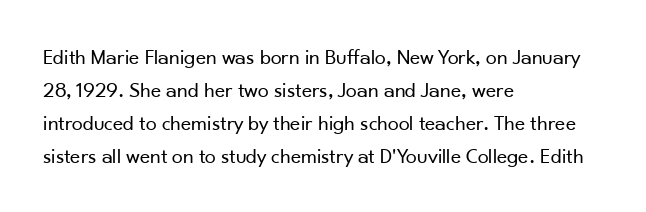
In terms of leading, this rendering sits right in the middle. Quick note: not italic, upright. Stems here are at most as thick as an everyday book face. Letter spacing: default.
